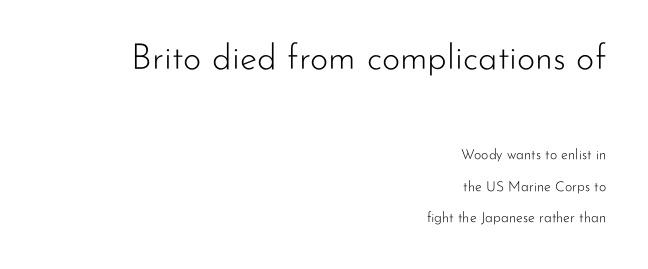
The letters look calm and open, with moderate or lighter stems. Glance below the letters and you will spot only blank space. Every row of glyphs terminates at an identical x-position on the right. The rendering uses natural spacing where letterforms have individual widths. This rendering leaves character spacing at its baseline value.
